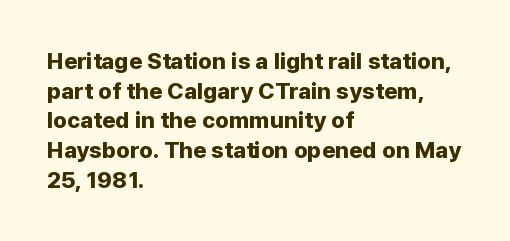
The image shows 23 px bold type, upright; set left-aligned, normal line spacing (1.29x), normal letter spacing, not underlined.
